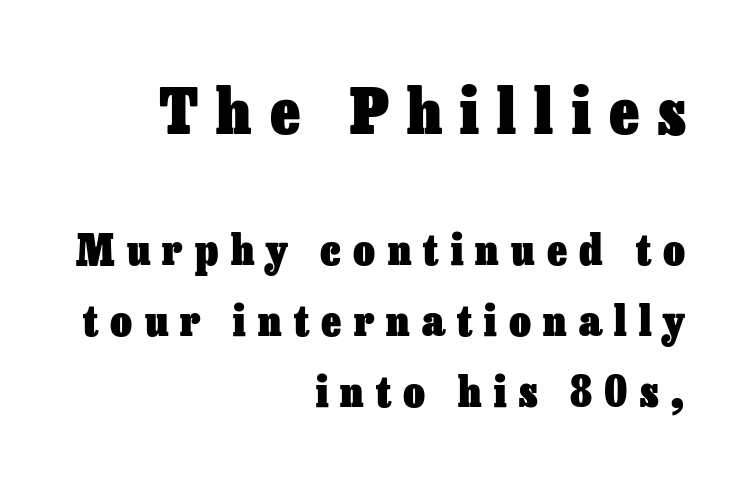
{"italic": "no", "bold": "yes", "weight": "heavy", "width": "normal", "stroke_contrast": "low", "x_height": "medium", "monospaced": "no", "underline": "no", "align": "right", "line_spacing": "normal", "line_spacing_ratio": 1.69, "letter_spacing": "wide", "letter_spacing_em": 0.29, "larger_block": "first", "size_ratio": 1.5, "glyph_px": 63}
